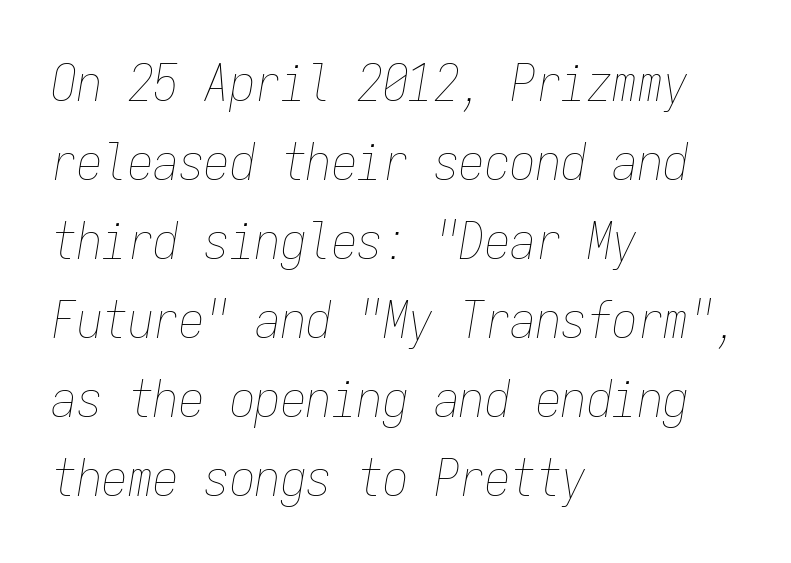
{"italic": "yes", "lean": "right", "slant_degrees": 9, "bold": "no", "weight": "thin", "width": "condensed", "stroke_contrast": "low", "x_height": "medium", "monospaced": "yes", "underline": "no", "align": "left", "line_spacing": "normal", "line_spacing_ratio": 1.55, "letter_spacing": "normal", "letter_spacing_em": 0.0, "glyph_px": 51}
